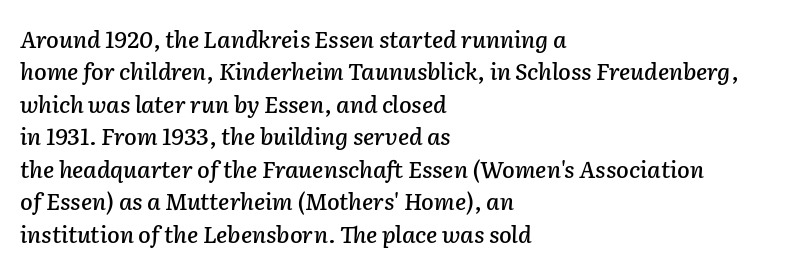
Unmarked baselines from the first word to the last. The face used here has a pronounced slope to its letters. Interline gaps are of average width in this sample. Nothing unusual about the tracking: characters are spaced as the font intends. Reading down the block, your eye returns to a fixed left position each line.
